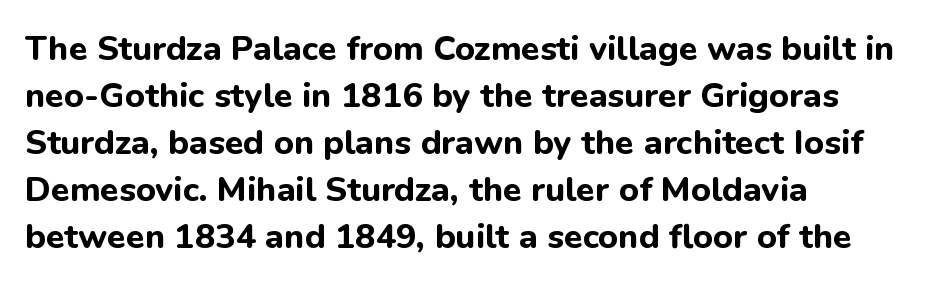
Does the weight exceed regular? Yes, all the way to bold. This sample uses plain, unmodified letter spacing. The letters carry no serifs — their stems end cleanly without finishing strokes. Here the designer chose a conventional face with non-uniform glyph widths. The type sits square on the baseline with zero lean. Teacher's note: observe the even left margin — that is flush-left alignment.
